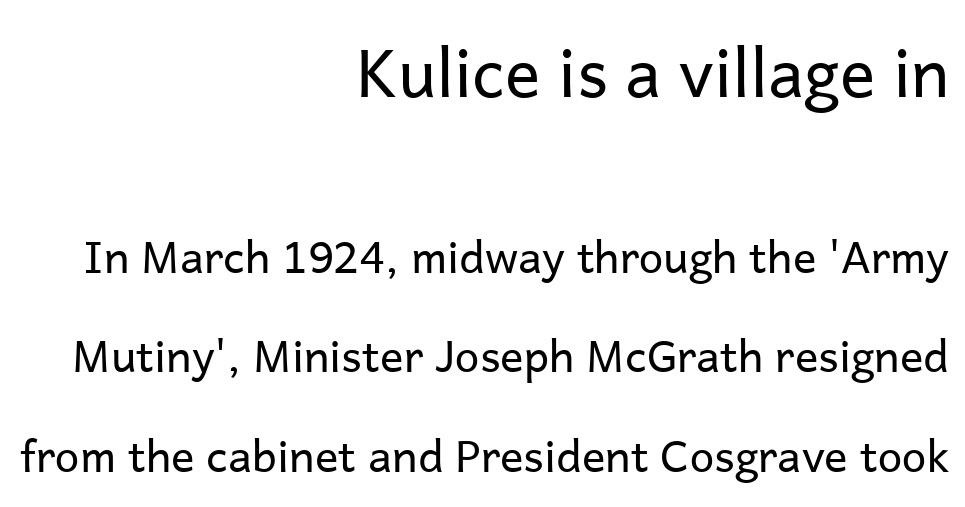
The image shows 66 px regular-weight sans-serif type, upright; set right-aligned, loose line spacing (2.27x), normal letter spacing, not underlined; the first (top) block is 1.5x larger; low stroke contrast and a medium x-height.
